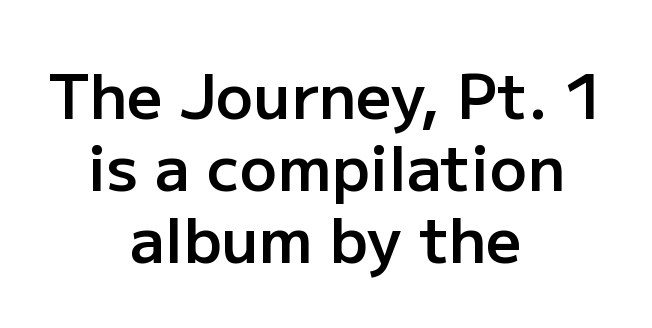
The image shows 62 px semibold sans-serif type, upright; set centered, line spacing 1.16x, normal letter spacing, not underlined; low stroke contrast and a medium x-height.
